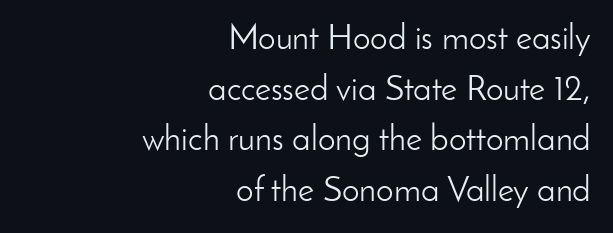
Varying glyph widths throughout — classic text-font behaviour. Evenly set lines give the paragraph a standard silhouette. The compositor pushed each line to the right boundary. Letters have the restrained weight of plain body copy at most. Lines of text with bare space underneath.
